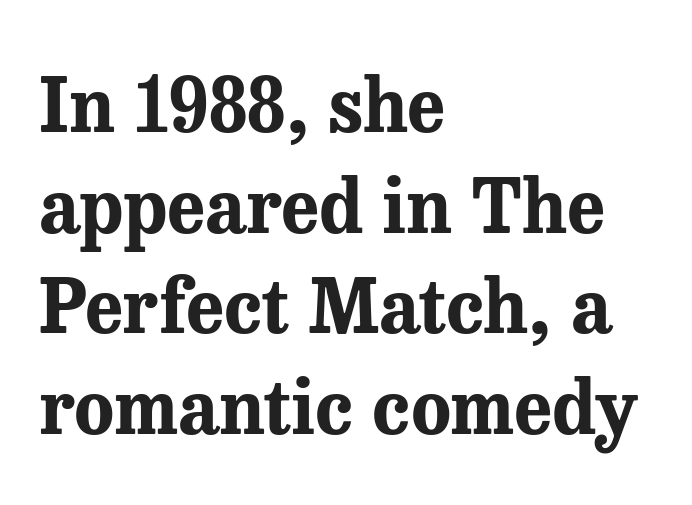
Q: Is the text bold? A: Yes.
Q: Is the text italic (slanted)? A: No, it is upright.
Q: Is the typeface a serif or a sans-serif typeface? A: Serif.
Q: Is the text underlined? A: No.
Q: How is the paragraph aligned? A: Left-aligned.
Q: Is the spacing between letters normal or unusually wide? A: Normal.
Q: Is the spacing between lines tight, normal or loose? A: Normal.
Q: Width (condensed, normal, or wide)? A: Normal.
Q: Stroke contrast? A: Medium.
Q: x-height? A: Medium.
Q: Monospaced? A: No.
